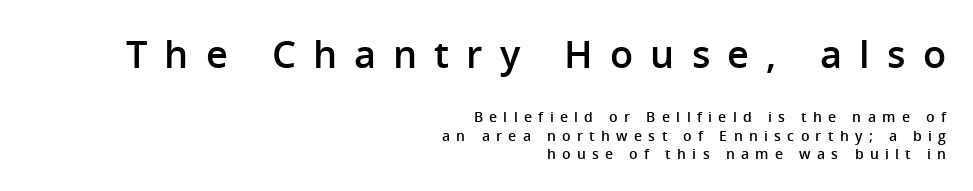
Between one letter and the next there's a generous, obvious gap. Note: no serifs on the glyphs. Think of a printed novel: that variable character pitch is what you see here. Summary of vertical rhythm: regular, with standard interline spacing.
